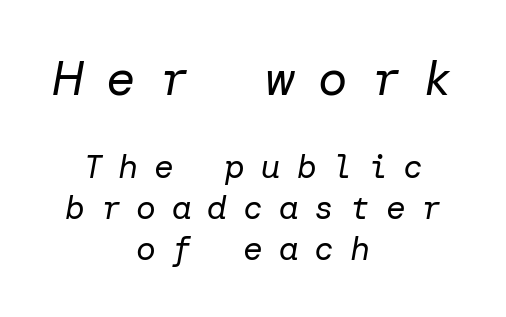
{"italic": "yes", "lean": "right", "slant_degrees": 10, "bold": "no", "weight": "regular", "width": "normal", "stroke_contrast": "low", "x_height": "medium", "underline": "no", "align": "center", "line_spacing_ratio": 1.23, "letter_spacing": "wide", "letter_spacing_em": 0.48, "larger_block": "first", "size_ratio": 1.48, "glyph_px": 49}
